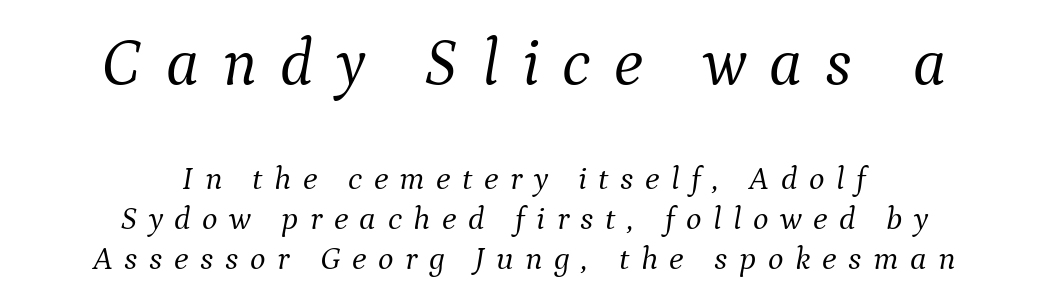
The font is comparable to plain body text, perhaps lighter. Does the copy run flush right? No — it is centered line by line. The face used here has a pronounced slope to its letters. Top chunk: large. Bottom chunk: small.
